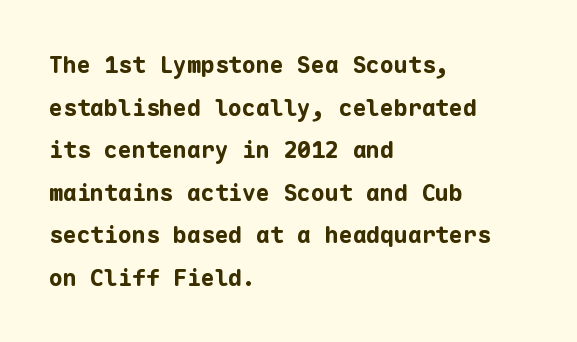
Summary of weight: heavy, a full bold. Does extra space separate the letters? No, they use regular spacing. Quick note: not italic, upright. The passage shown is not underscored anywhere. The paragraph has a hard left edge and a soft right edge.
